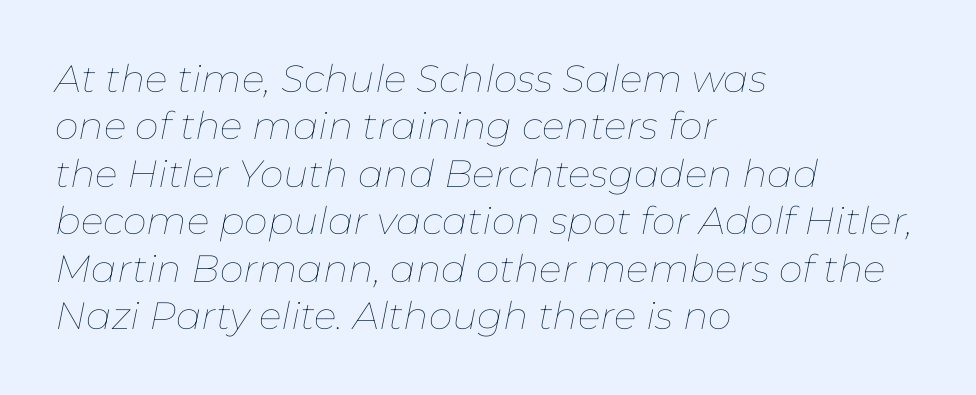
The image shows 38 px thin type, italic (leaning right); set left-aligned, normal line spacing (1.25x), normal letter spacing, not underlined; low stroke contrast and a medium x-height.
